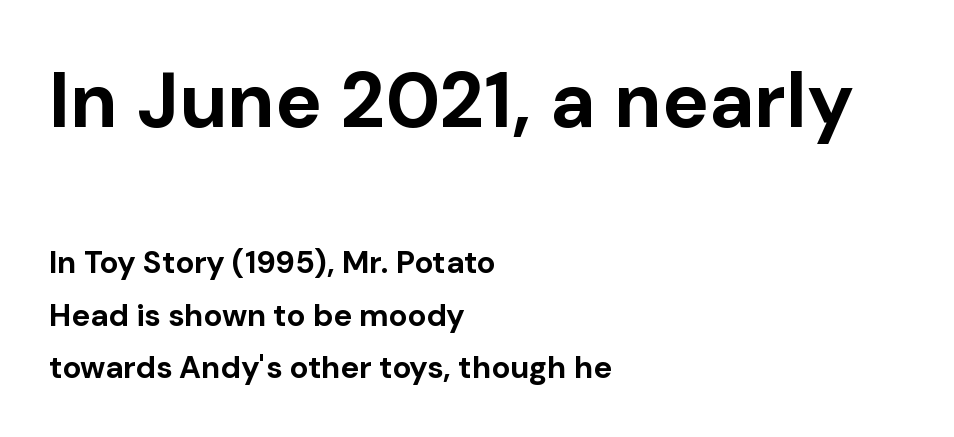
The image shows 78 px bold sans-serif type, upright; set left-aligned, normal line spacing (1.68x), normal letter spacing, not underlined; the first (top) block is 2.52x larger; low stroke contrast and a medium x-height.
